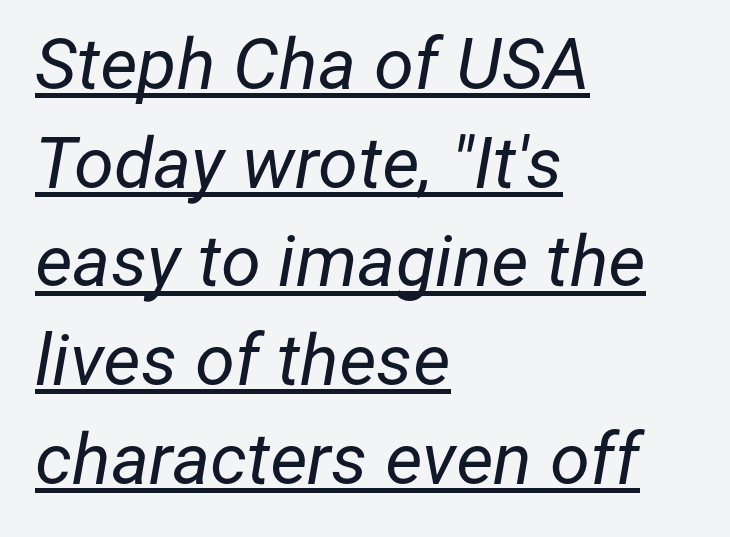
The rendering applies a slant to the glyphs. Regarding leading, the lines here are spaced in the standard way. The face used here is proportionally spaced, like ordinary book or web type. The horizontal fit of the characters is conventional and even.
